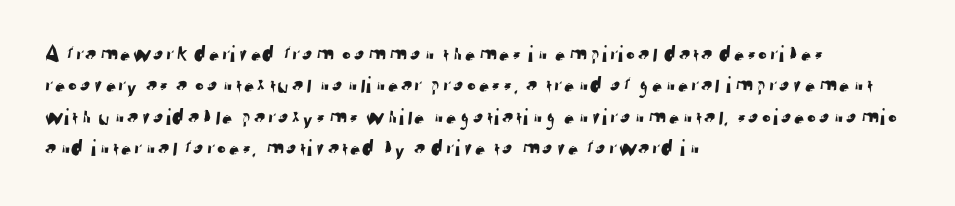
{"underline": "no", "align": "left", "line_spacing": "normal", "line_spacing_ratio": 1.31, "letter_spacing": "normal", "letter_spacing_em": 0.0, "glyph_px": 24}
